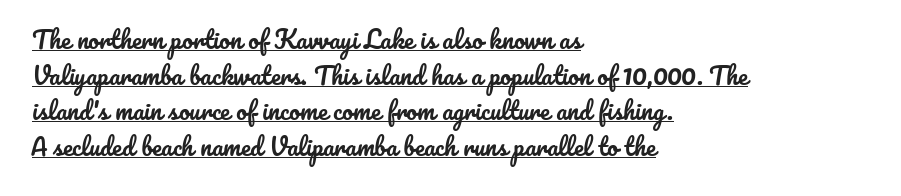
A rule runs beneath these lines of type. Line beginnings align vertically; line endings do not. Students, note that the glyphs here touch the page at normal intervals. A normal amount of white space separates one row of letters from the next.
